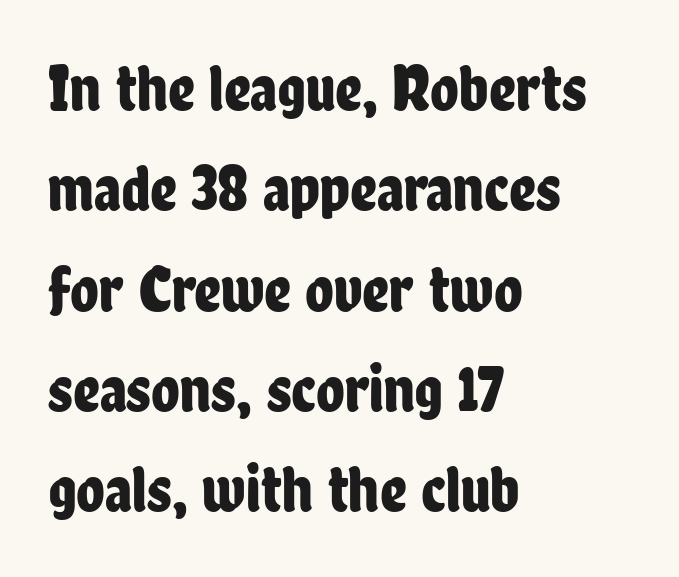
Q: Is the text italic (slanted)? A: No, it is upright.
Q: Is the typeface a serif or a sans-serif typeface? A: Sans-serif.
Q: Is the text underlined? A: No.
Q: How is the paragraph aligned? A: Left-aligned.
Q: Is the spacing between letters normal or unusually wide? A: Normal.
Q: Is the spacing between lines tight, normal or loose? A: Normal.
Q: Width (condensed, normal, or wide)? A: Condensed.
Q: Stroke contrast? A: Low.
Q: x-height? A: Medium.
Q: Monospaced? A: No.
